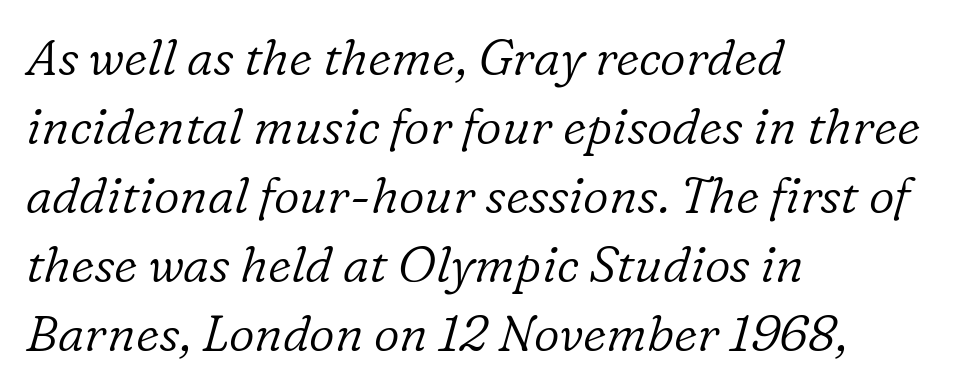
{"serif": "yes", "italic": "yes", "lean": "right", "slant_degrees": 16, "bold": "no", "weight": "light", "width": "normal", "stroke_contrast": "low", "x_height": "medium", "monospaced": "no", "underline": "no", "align": "left", "line_spacing": "normal", "line_spacing_ratio": 1.38, "letter_spacing": "normal", "letter_spacing_em": 0.0, "glyph_px": 50}
